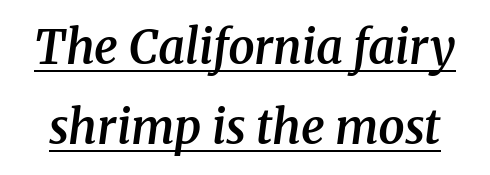
{"serif": "yes", "italic": "yes", "lean": "right", "slant_degrees": 8, "bold": "semi", "weight": "semibold", "width": "normal", "stroke_contrast": "medium", "x_height": "medium", "monospaced": "no", "underline": "yes", "line_spacing_ratio": 1.71, "letter_spacing": "normal", "letter_spacing_em": 0.0, "glyph_px": 47}
